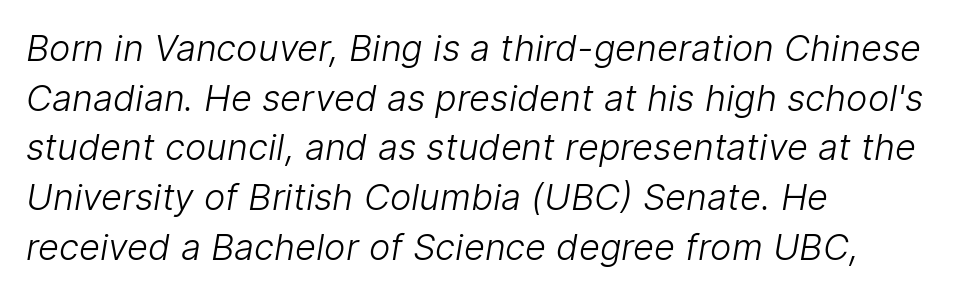
The image shows 36 px light sans-serif type; set left-aligned, normal line spacing (1.38x), normal letter spacing, not underlined; low stroke contrast and a medium x-height.
